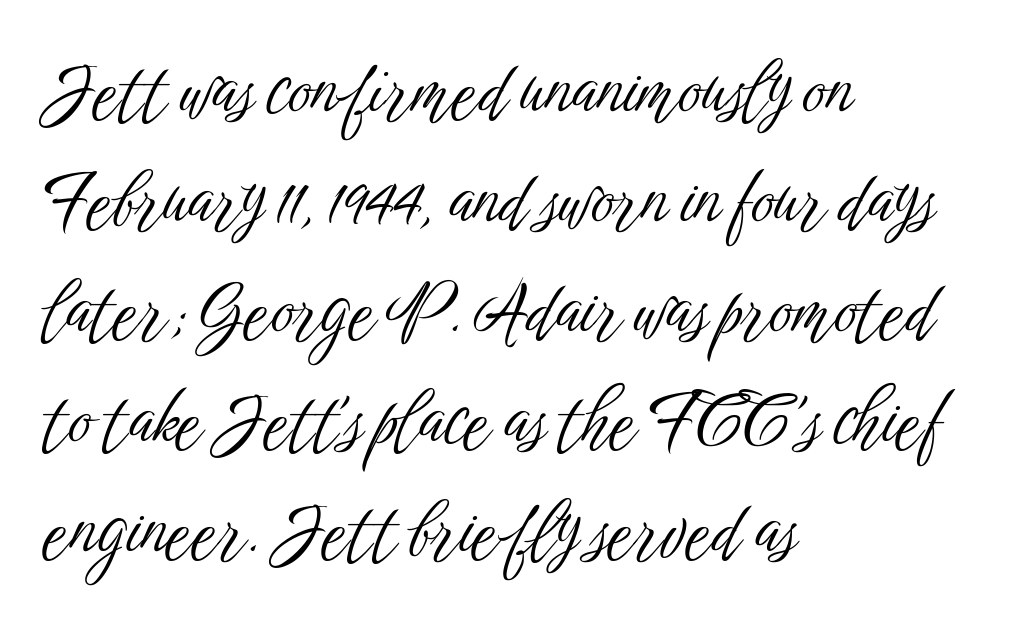
Is this a fixed-width face? No — the glyphs have proportional, varying widths. Reading down the block, your eye returns to a fixed left position each line. Words float on clear page, feet unadorned. The line-height multiplier appears to be the usual default. The gaps between neighbouring characters are ordinary and unremarkable.
